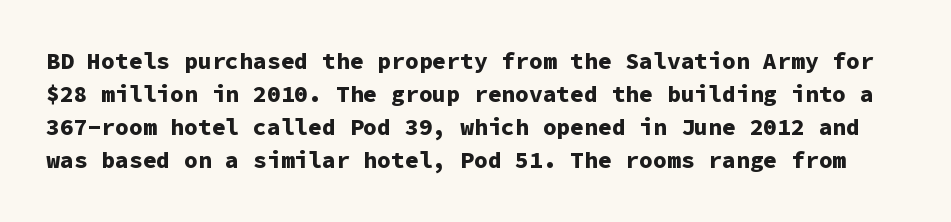
Posture: upright roman. The passage shown stacks its lines at a standard gap. Inter-character spacing is left at the font's built-in metrics. The baseline area is clear. Emphasis by weight is at full strength: bold.
